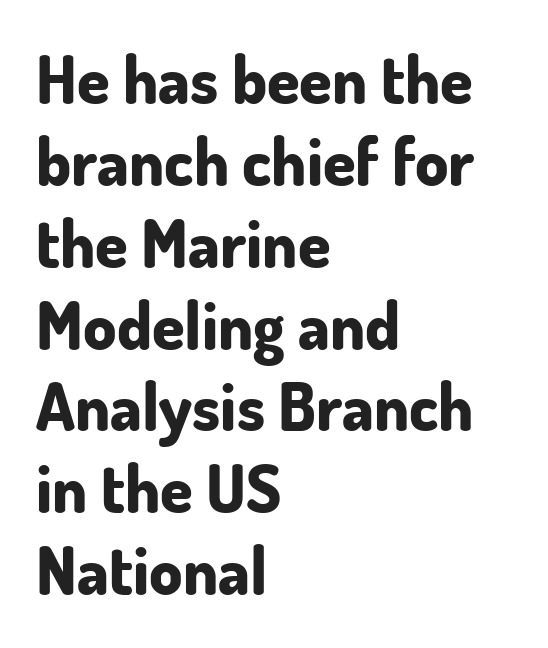
{"serif": "no", "italic": "no", "bold": "yes", "weight": "bold", "width": "normal", "stroke_contrast": "low", "x_height": "small", "monospaced": "no", "underline": "no", "align": "left", "line_spacing_ratio": 1.24, "letter_spacing": "normal", "letter_spacing_em": 0.0, "glyph_px": 66}
